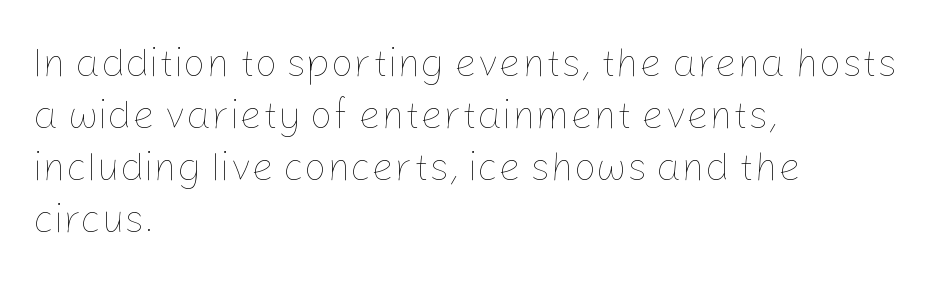
Q: Is the text bold? A: No.
Q: Is the text italic (slanted)? A: No, it is upright.
Q: Is the text underlined? A: No.
Q: How is the paragraph aligned? A: Left-aligned.
Q: Is the spacing between letters normal or unusually wide? A: Normal.
Q: Is the spacing between lines tight, normal or loose? A: Normal.
Q: Width (condensed, normal, or wide)? A: Normal.
Q: Stroke contrast? A: Low.
Q: x-height? A: Medium.
Q: Monospaced? A: No.
